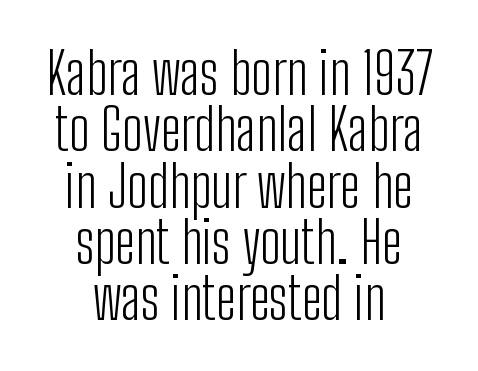
The image shows 58 px light, condensed sans-serif type, upright; set centered, tight line spacing (0.97x), normal letter spacing, not underlined; low stroke contrast and a medium x-height.
